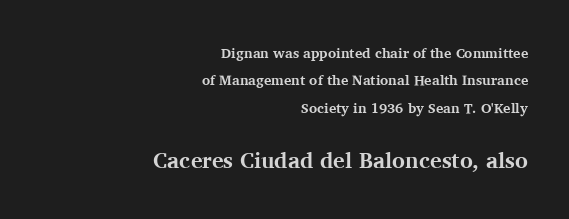
Anything drawn beneath the words? Only blank space. The line texture is even and compact thanks to regular tracking. Widely set lines give the paragraph a tall, airy silhouette. When letters stand straight like this, we call the style roman or upright. Plenty of ink on the page — the face is bold. Between these two stacked blocks, the lower one wins on size.
